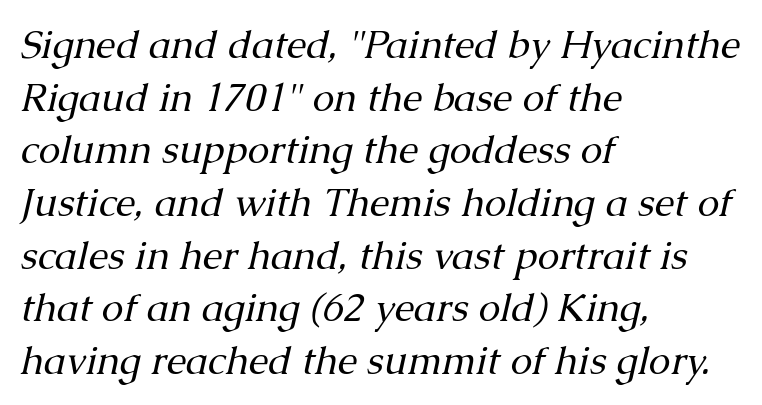
The image shows 39 px regular-weight serif type, italic (leaning right); set left-aligned, normal line spacing (1.35x), normal letter spacing, not underlined; medium stroke contrast and a medium x-height.
